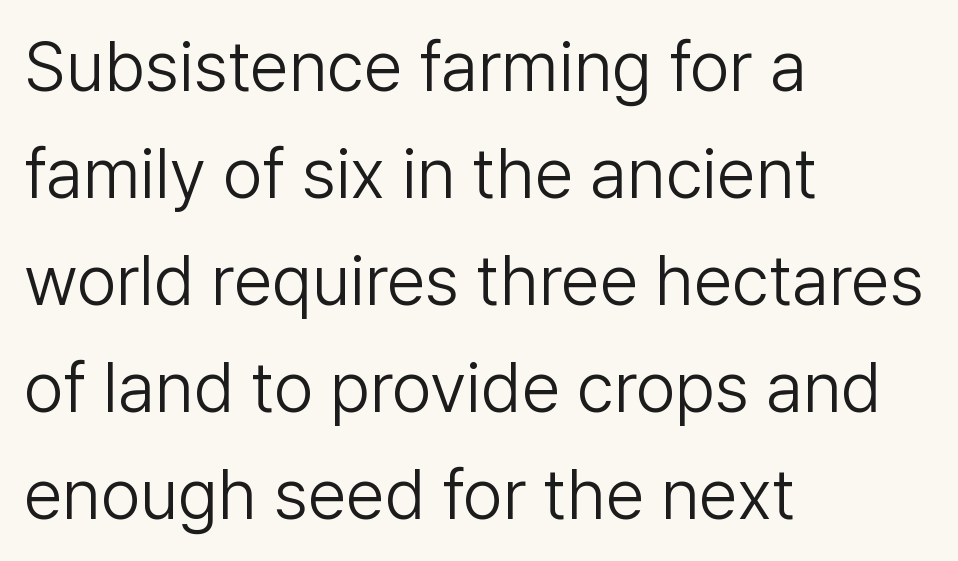
Q: Is the text bold? A: No.
Q: Is the text italic (slanted)? A: No, it is upright.
Q: Is the typeface a serif or a sans-serif typeface? A: Sans-serif.
Q: Is the text underlined? A: No.
Q: How is the paragraph aligned? A: Left-aligned.
Q: Is the spacing between letters normal or unusually wide? A: Normal.
Q: Is the spacing between lines tight, normal or loose? A: Normal.
Q: Width (condensed, normal, or wide)? A: Normal.
Q: Stroke contrast? A: Low.
Q: x-height? A: Medium.
Q: Monospaced? A: No.
